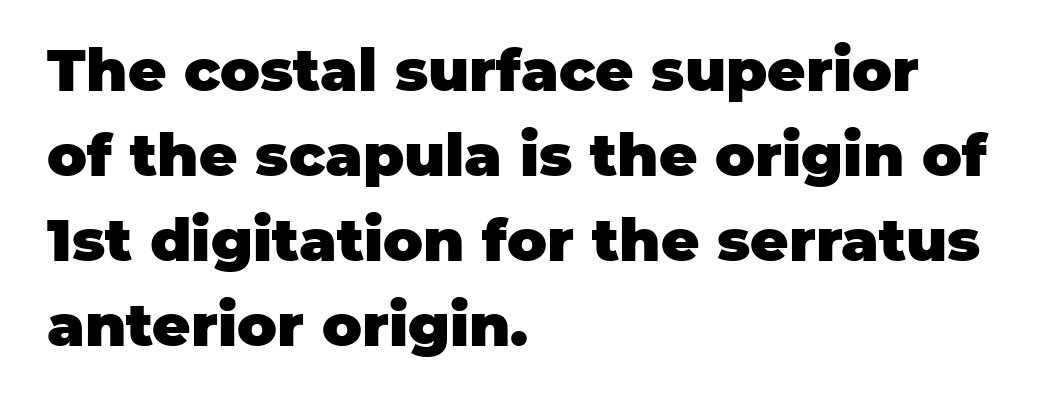
The image shows 59 px heavy sans-serif type, upright; set left-aligned, normal line spacing (1.44x), normal letter spacing, not underlined; low stroke contrast and a large x-height.
